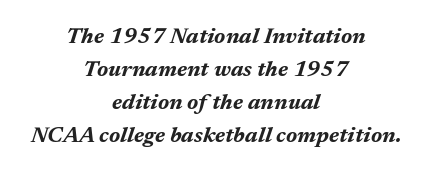
{"italic": "yes", "lean": "right", "slant_degrees": 17, "bold": "yes", "underline": "no", "align": "center", "line_spacing": "normal", "line_spacing_ratio": 1.5, "letter_spacing": "normal", "letter_spacing_em": 0.0, "glyph_px": 22}
